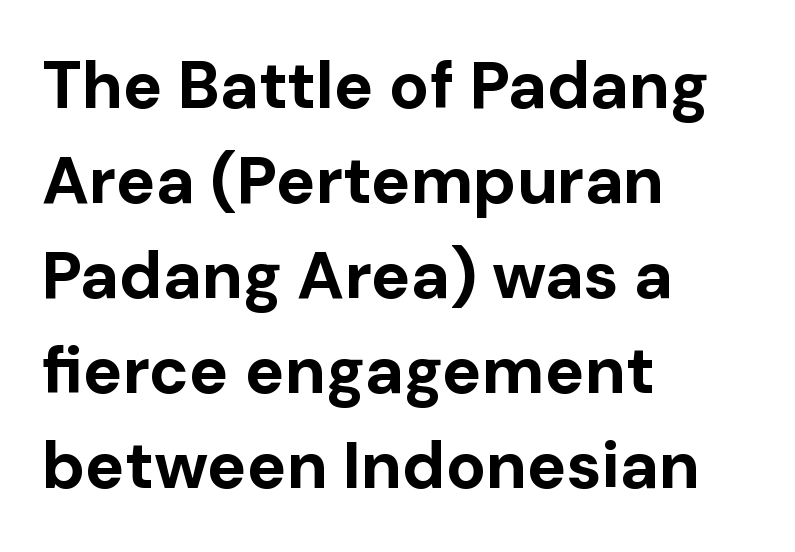
The letters stand upright; this is a roman face. This sample has the flowing, uneven cadence of proportional lettering. Look at the bottom of the vertical strokes: they stop flat, with no serifs. Look at the stroke-to-counter ratio: heavy, a bold.
